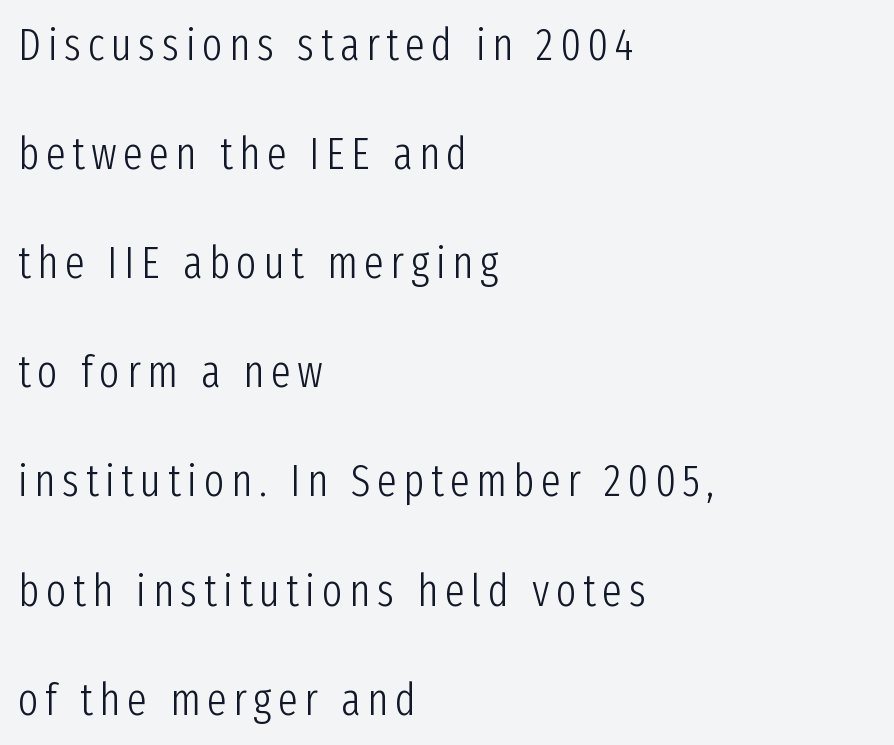
{"serif": "no", "italic": "no", "bold": "no", "weight": "light", "width": "condensed", "stroke_contrast": "low", "x_height": "medium", "monospaced": "no", "underline": "no", "align": "left", "line_spacing": "loose", "line_spacing_ratio": 2.48, "glyph_px": 44}
